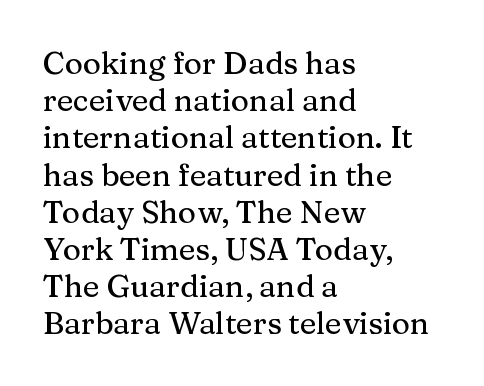
{"serif": "yes", "italic": "no", "width": "normal", "stroke_contrast": "medium", "x_height": "medium", "monospaced": "no", "underline": "no", "align": "left", "line_spacing_ratio": 1.2, "letter_spacing": "normal", "letter_spacing_em": 0.0, "glyph_px": 31}
